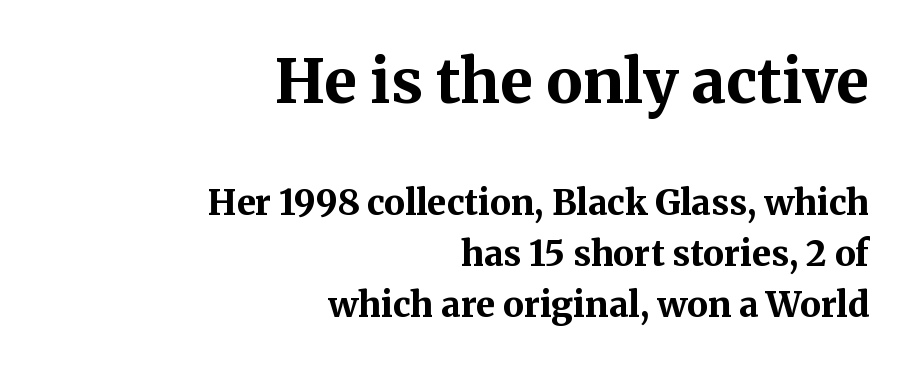
The image shows 61 px bold serif type, upright; set right-aligned, normal line spacing (1.46x), normal letter spacing, not underlined; the first (top) block is 1.74x larger; medium stroke contrast and a medium x-height.
